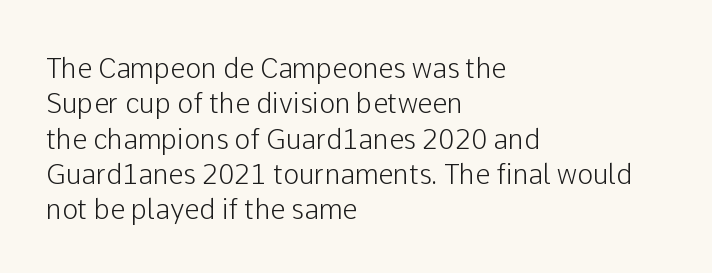
Q: Is the text italic (slanted)? A: No, it is upright.
Q: Is the text underlined? A: No.
Q: How is the paragraph aligned? A: Left-aligned.
Q: Is the spacing between letters normal or unusually wide? A: Normal.
Q: Is the spacing between lines tight, normal or loose? A: Normal.
